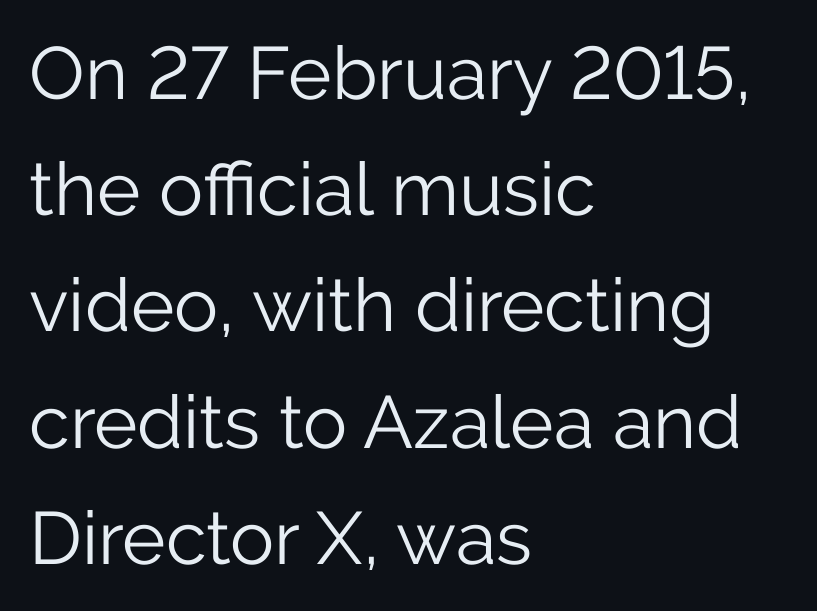
{"serif": "no", "italic": "no", "bold": "no", "weight": "light", "width": "normal", "stroke_contrast": "low", "x_height": "medium", "monospaced": "no", "underline": "no", "align": "left", "line_spacing": "normal", "line_spacing_ratio": 1.57, "letter_spacing": "normal", "letter_spacing_em": 0.0, "glyph_px": 74}
